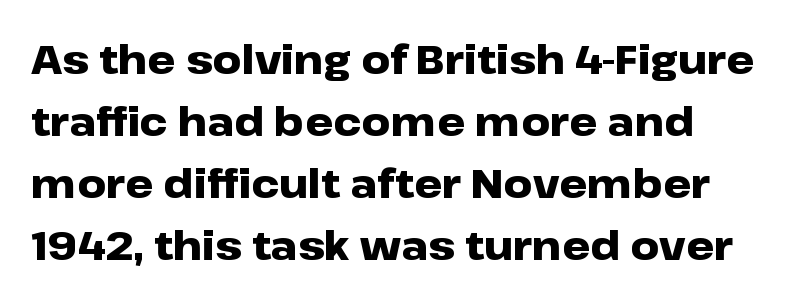
{"serif": "no", "italic": "no", "bold": "yes", "weight": "heavy", "width": "wide", "stroke_contrast": "low", "x_height": "medium", "monospaced": "no", "underline": "no", "align": "left", "line_spacing": "normal", "line_spacing_ratio": 1.55, "letter_spacing": "normal", "letter_spacing_em": 0.0, "glyph_px": 40}
